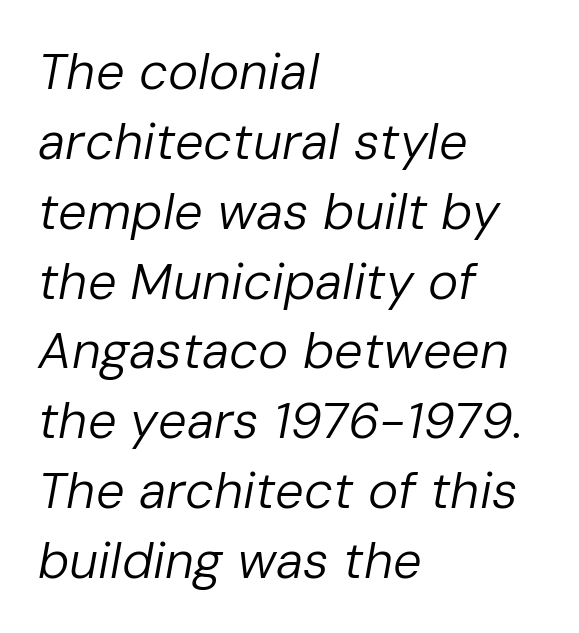
Q: Is the text bold? A: No.
Q: Is the text italic (slanted)? A: Yes, it leans right by about 10 degrees.
Q: Is the text underlined? A: No.
Q: How is the paragraph aligned? A: Left-aligned.
Q: Is the spacing between letters normal or unusually wide? A: Normal.
Q: Is the spacing between lines tight, normal or loose? A: Normal.
Q: Width (condensed, normal, or wide)? A: Normal.
Q: Stroke contrast? A: Low.
Q: x-height? A: Medium.
Q: Monospaced? A: No.
